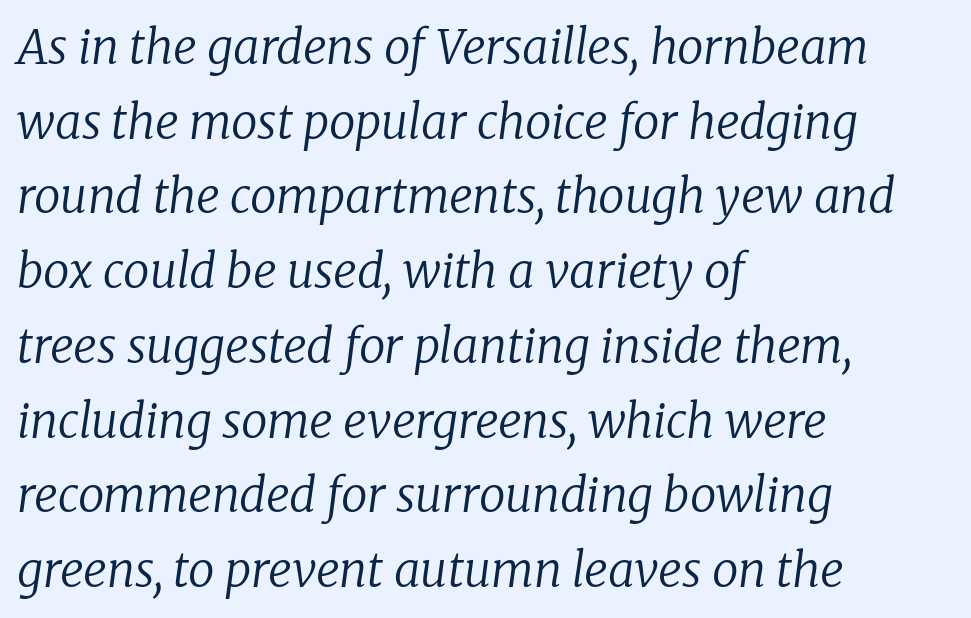
Q: Is the text bold? A: No.
Q: Is the text italic (slanted)? A: Yes, it leans right by about 8 degrees.
Q: Is the typeface a serif or a sans-serif typeface? A: Serif.
Q: Is the text underlined? A: No.
Q: How is the paragraph aligned? A: Left-aligned.
Q: Is the spacing between letters normal or unusually wide? A: Normal.
Q: Is the spacing between lines tight, normal or loose? A: Normal.
Q: Width (condensed, normal, or wide)? A: Normal.
Q: Stroke contrast? A: Low.
Q: x-height? A: Medium.
Q: Monospaced? A: No.
